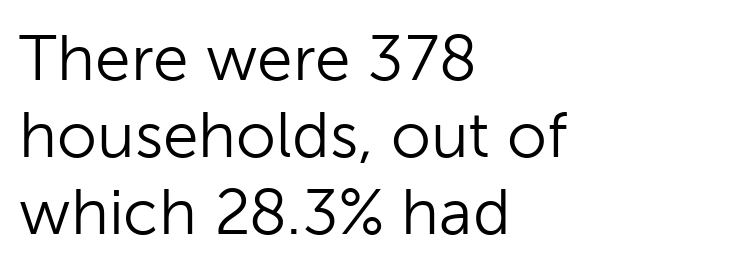
Q: Is the text bold? A: No.
Q: Is the text italic (slanted)? A: No, it is upright.
Q: Is the typeface a serif or a sans-serif typeface? A: Sans-serif.
Q: Is the text underlined? A: No.
Q: How is the paragraph aligned? A: Left-aligned.
Q: Is the spacing between letters normal or unusually wide? A: Normal.
Q: Width (condensed, normal, or wide)? A: Normal.
Q: Stroke contrast? A: Low.
Q: x-height? A: Medium.
Q: Monospaced? A: No.
